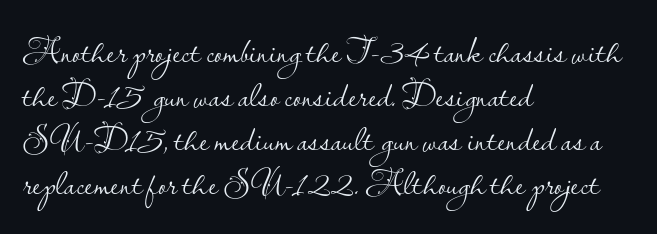
{"serif": "no", "bold": "no", "weight": "light", "width": "normal", "stroke_contrast": "low", "x_height": "small", "monospaced": "no", "underline": "no", "align": "left", "line_spacing_ratio": 1.22, "letter_spacing": "normal", "letter_spacing_em": 0.0, "glyph_px": 36}
